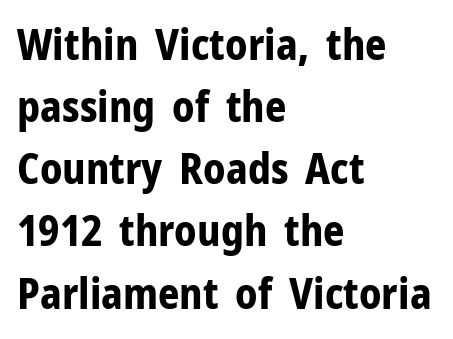
The image shows 42 px bold sans-serif type, upright; set left-aligned, normal line spacing (1.48x), normal letter spacing, not underlined; low stroke contrast and a medium x-height.
